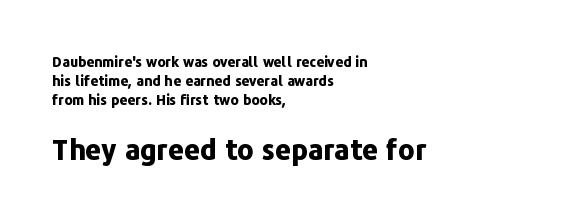
No italicization has been applied; the sample stays upright. Grotesque or geometric, the face here clearly has no serifs. Compared with typical paragraphs, the rows here are spaced about the same. The typesetting leans heavy: a genuine bold. Look at the glyph heights: the lower group is clearly the bigger setting.
